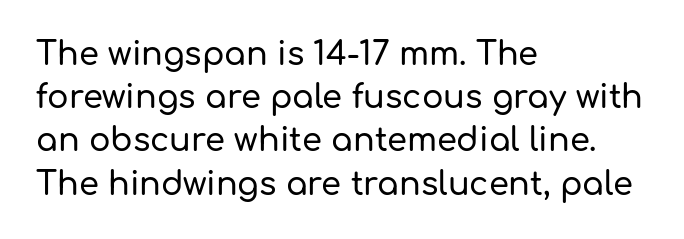
Q: Is the text italic (slanted)? A: No, it is upright.
Q: Is the typeface a serif or a sans-serif typeface? A: Sans-serif.
Q: Is the text underlined? A: No.
Q: How is the paragraph aligned? A: Left-aligned.
Q: Is the spacing between letters normal or unusually wide? A: Normal.
Q: Is the spacing between lines tight, normal or loose? A: Normal.
Q: Width (condensed, normal, or wide)? A: Normal.
Q: Stroke contrast? A: Low.
Q: x-height? A: Medium.
Q: Monospaced? A: No.
